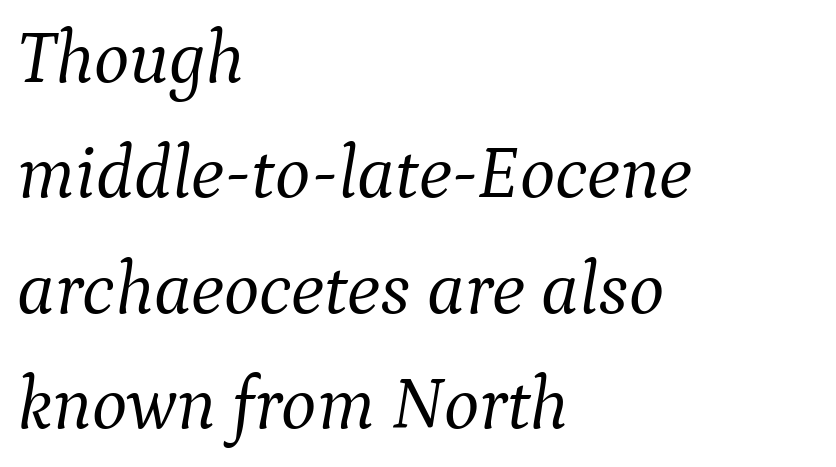
Is the letter spacing exaggerated? No — it looks like the ordinary default. Quick note: italic. The line-height multiplier appears to be the usual default. Stems here are at most as thick as an everyday book face. You could not count columns in this text — the font is proportionally spaced. All the whitespace from short lines collects on the right.
